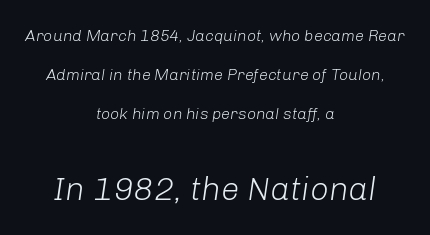
{"italic": "yes", "lean": "right", "slant_degrees": 8, "bold": "no", "weight": "light", "width": "normal", "stroke_contrast": "low", "x_height": "medium", "monospaced": "no", "underline": "no", "align": "center", "line_spacing": "loose", "line_spacing_ratio": 2.43, "letter_spacing": "normal", "letter_spacing_em": 0.0, "larger_block": "second", "size_ratio": 2.06, "glyph_px": 33}
